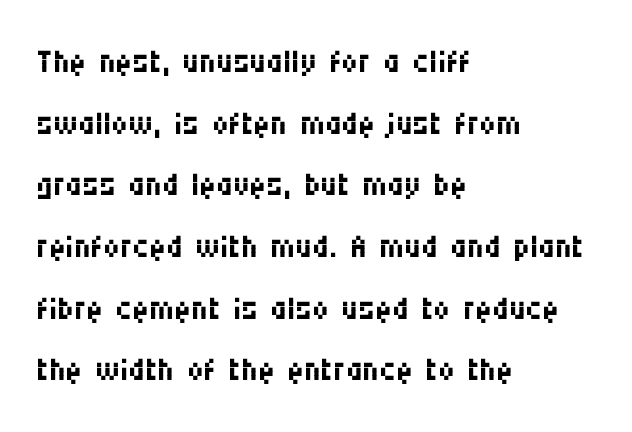
Q: Is the text bold? A: No.
Q: Is the text italic (slanted)? A: No, it is upright.
Q: Is the typeface a serif or a sans-serif typeface? A: Sans-serif.
Q: Is the text underlined? A: No.
Q: How is the paragraph aligned? A: Left-aligned.
Q: Is the spacing between letters normal or unusually wide? A: Normal.
Q: Is the spacing between lines tight, normal or loose? A: Normal.
Q: Width (condensed, normal, or wide)? A: Condensed.
Q: Stroke contrast? A: Medium.
Q: x-height? A: Large.
Q: Monospaced? A: No.
